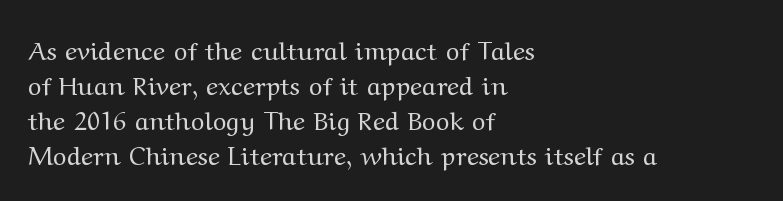
How are the letters spaced? Ordinarily, with no added tracking. Has an underline been added? It has not. Honestly, the row spacing looks completely unremarkable. The font is comparable to plain body text, perhaps lighter. Visually the block forms a straight wall on the left and a jagged coastline on the right.
